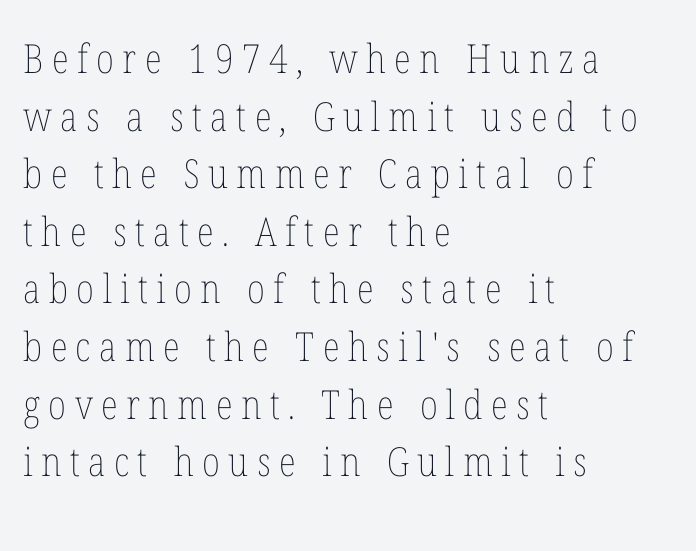
Q: Is the text bold? A: No.
Q: Is the text italic (slanted)? A: No, it is upright.
Q: Is the text underlined? A: No.
Q: How is the paragraph aligned? A: Left-aligned.
Q: Is the spacing between letters normal or unusually wide? A: Unusually wide.
Q: Is the spacing between lines tight, normal or loose? A: Normal.
Q: Width (condensed, normal, or wide)? A: Condensed.
Q: Stroke contrast? A: Low.
Q: x-height? A: Medium.
Q: Monospaced? A: No.
